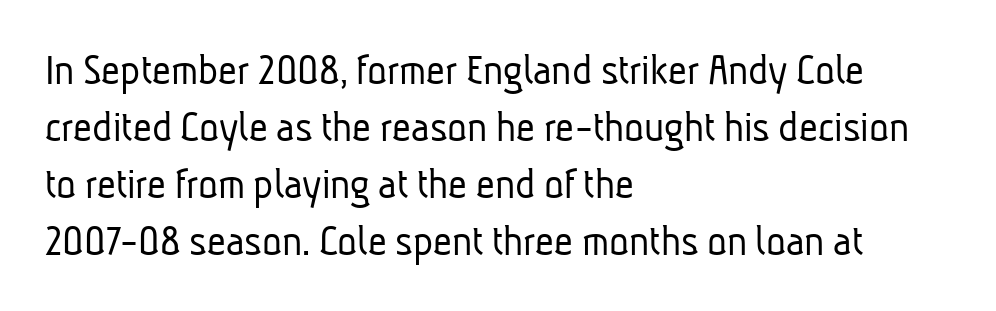
Q: Is the text bold? A: No.
Q: Is the typeface a serif or a sans-serif typeface? A: Sans-serif.
Q: Is the text underlined? A: No.
Q: How is the paragraph aligned? A: Left-aligned.
Q: Is the spacing between letters normal or unusually wide? A: Normal.
Q: Width (condensed, normal, or wide)? A: Condensed.
Q: Stroke contrast? A: Low.
Q: x-height? A: Medium.
Q: Monospaced? A: No.
